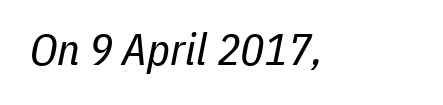
Quick note: underline off. This sample has the flowing, uneven cadence of proportional lettering. Stroke thickness stays within the range of a standard reading face or lighter. This sample uses plain, unmodified letter spacing.
